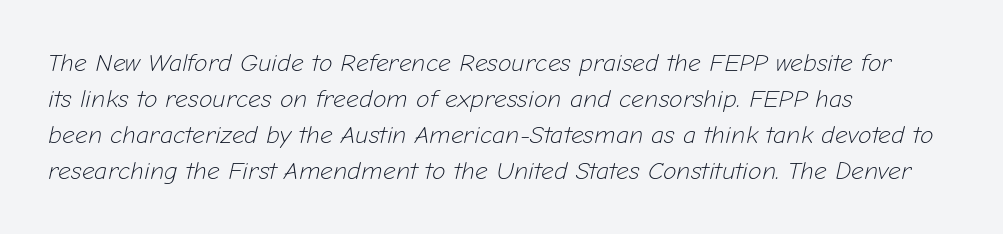
The block of text has a typical density, with ordinary space between rows. The passage shown is not bold in any degree. Notice how the passage keeps a crisp vertical edge on the left only. The passage shown leans; its letterforms are oblique. Lines of text with bare space underneath.
